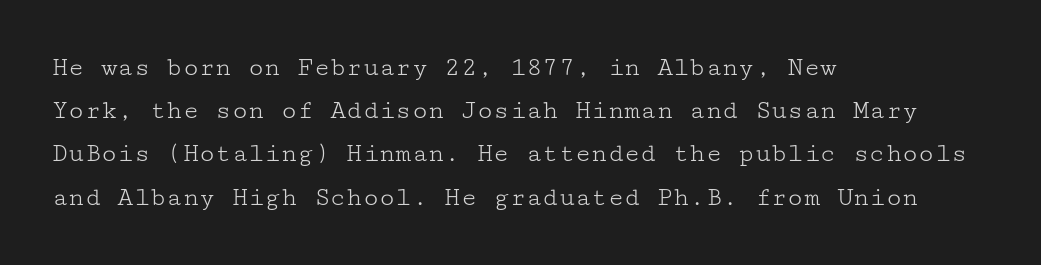
The image shows 27 px text type, upright; set left-aligned, normal line spacing (1.6x), normal letter spacing, not underlined.
